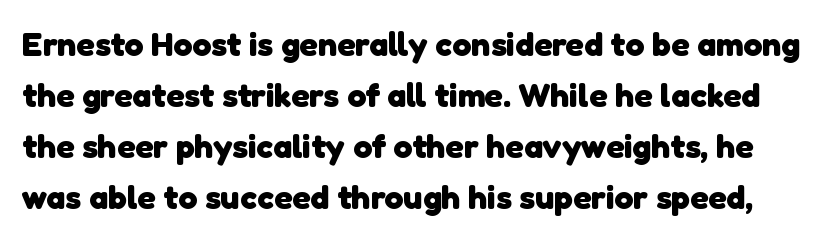
The image shows 34 px heavy sans-serif type; set normal line spacing (1.5x), normal letter spacing, not underlined; low stroke contrast and a medium x-height.
